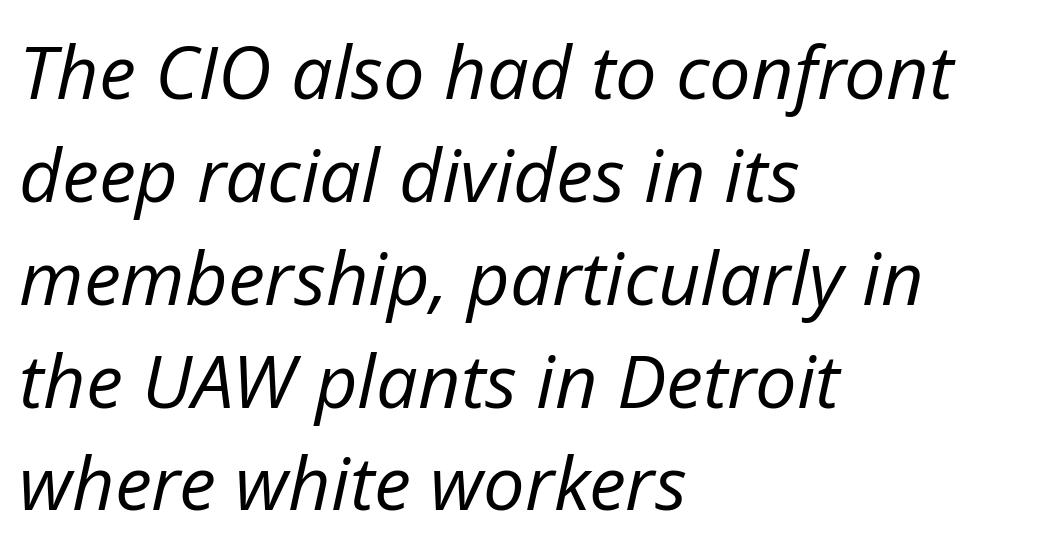
Q: Is the text bold? A: No.
Q: Is the text italic (slanted)? A: Yes, it leans right by about 12 degrees.
Q: Is the text underlined? A: No.
Q: How is the paragraph aligned? A: Left-aligned.
Q: Is the spacing between letters normal or unusually wide? A: Normal.
Q: Is the spacing between lines tight, normal or loose? A: Normal.
Q: Width (condensed, normal, or wide)? A: Normal.
Q: Stroke contrast? A: Low.
Q: x-height? A: Medium.
Q: Monospaced? A: No.
